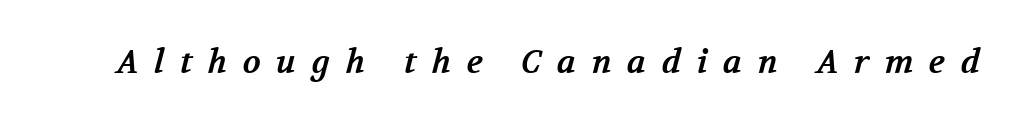
Q: Is the text bold? A: Yes.
Q: Is the typeface a serif or a sans-serif typeface? A: Serif.
Q: Is the text underlined? A: No.
Q: Is the spacing between letters normal or unusually wide? A: Unusually wide.
Q: Width (condensed, normal, or wide)? A: Normal.
Q: Stroke contrast? A: Medium.
Q: x-height? A: Medium.
Q: Monospaced? A: No.
